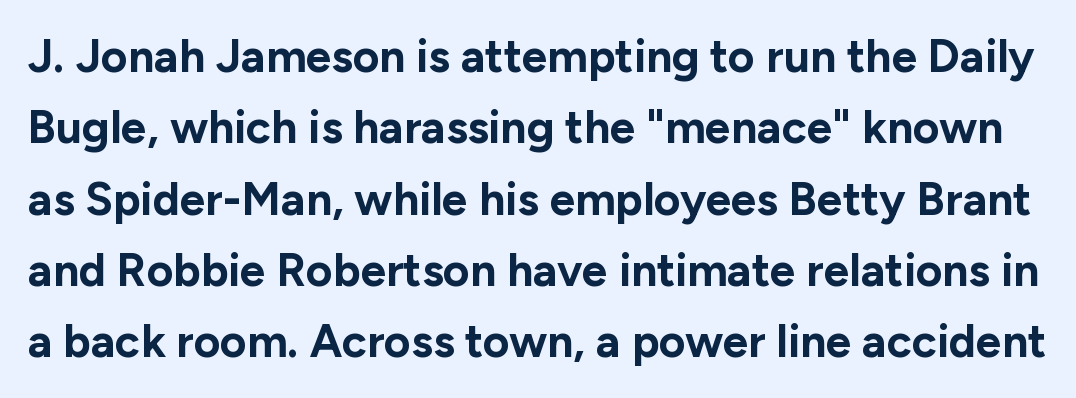
The image shows 46 px bold sans-serif type, upright; set normal line spacing (1.55x), normal letter spacing, not underlined; low stroke contrast and a medium x-height.
